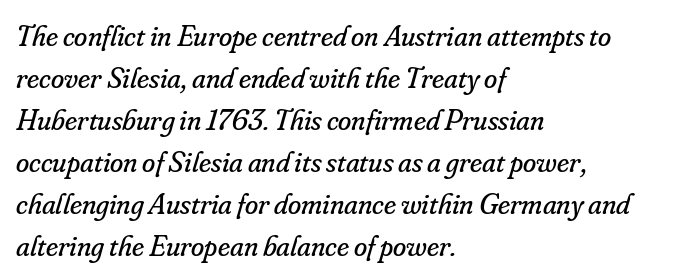
{"serif": "yes", "italic": "yes", "lean": "right", "slant_degrees": 16, "bold": "no", "weight": "regular", "width": "normal", "stroke_contrast": "low", "x_height": "small", "monospaced": "no", "underline": "no", "align": "left", "line_spacing": "normal", "line_spacing_ratio": 1.4, "letter_spacing": "normal", "letter_spacing_em": 0.0, "glyph_px": 30}
